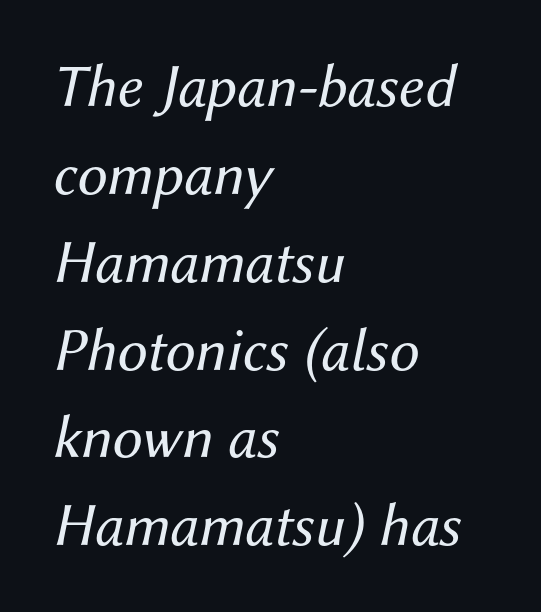
Honestly, the row spacing looks completely unremarkable. The line texture is even and compact thanks to regular tracking. Character widths vary here, with narrow letters taking less room than wide ones. These lines are set flush left with a ragged right edge. Ink coverage per letter is moderate at most.
